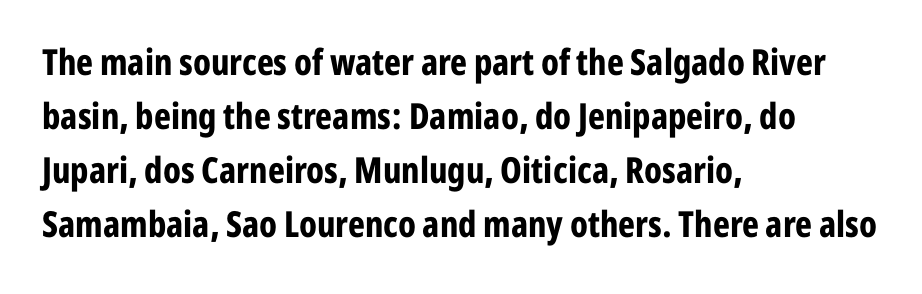
{"serif": "no", "italic": "no", "bold": "yes", "weight": "bold", "width": "condensed", "stroke_contrast": "low", "x_height": "medium", "monospaced": "no", "underline": "no", "align": "left", "line_spacing": "normal", "line_spacing_ratio": 1.5, "letter_spacing": "normal", "letter_spacing_em": 0.0, "glyph_px": 36}
